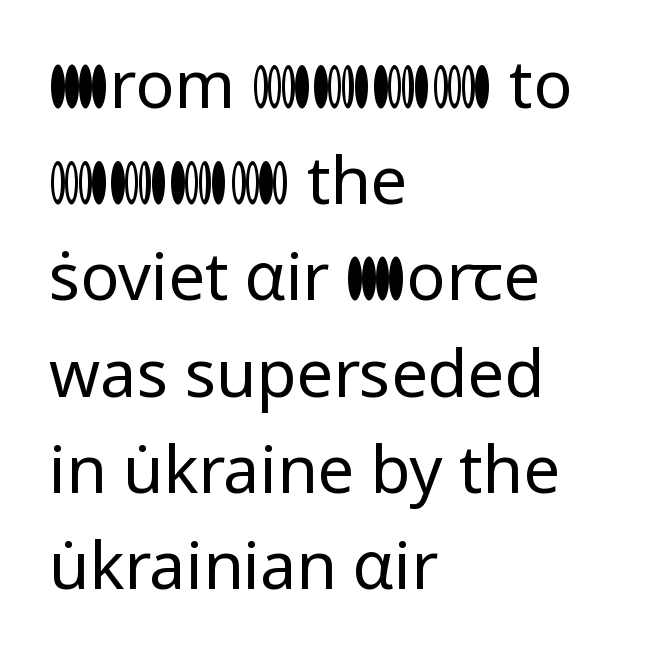
{"serif": "no", "italic": "no", "bold": "no", "weight": "regular", "width": "normal", "stroke_contrast": "low", "x_height": "medium", "monospaced": "no", "underline": "no", "align": "left", "line_spacing": "normal", "line_spacing_ratio": 1.48, "letter_spacing": "normal", "letter_spacing_em": 0.0, "glyph_px": 65}
